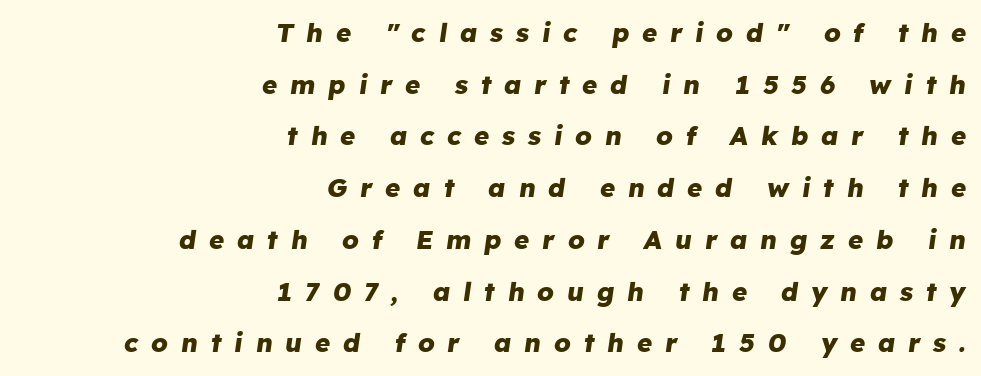
Q: Is the text bold? A: Yes.
Q: Is the text italic (slanted)? A: Yes, it leans right by about 8 degrees.
Q: Is the text underlined? A: No.
Q: How is the paragraph aligned? A: Right-aligned.
Q: Is the spacing between letters normal or unusually wide? A: Unusually wide.
Q: Is the spacing between lines tight, normal or loose? A: Loose.
